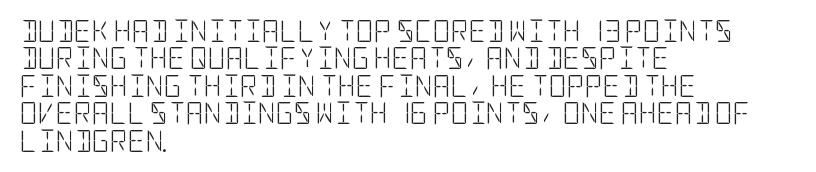
Counters stay open thanks to moderate or lighter strokes. All the whitespace from short lines collects on the right. Normally led — the rows are evenly, conventionally spaced. The glyphs are unaccompanied by any horizontal stroke below them.
